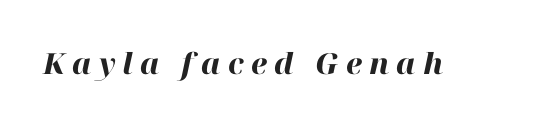
Q: Is the text bold? A: Yes.
Q: Is the text italic (slanted)? A: Yes, it leans right by about 12 degrees.
Q: Is the text underlined? A: No.
Q: Is the spacing between letters normal or unusually wide? A: Unusually wide.
Q: Width (condensed, normal, or wide)? A: Normal.
Q: Stroke contrast? A: High.
Q: x-height? A: Medium.
Q: Monospaced? A: No.
